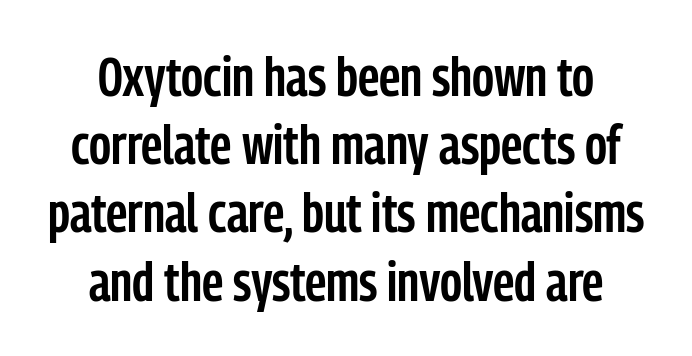
The image shows 55 px semibold, condensed sans-serif type, upright; set centered, line spacing 1.24x, normal letter spacing, not underlined; low stroke contrast and a medium x-height.
